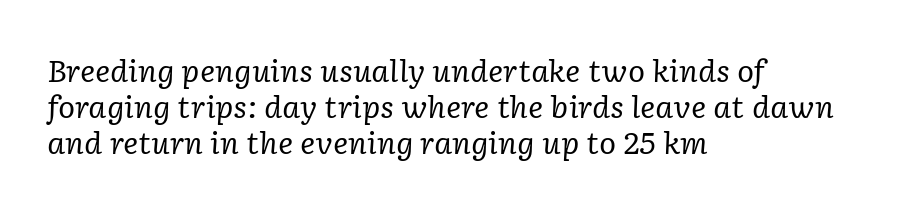
The image shows 29 px regular-weight serif type, italic (leaning right); set left-aligned, normal line spacing (1.25x), normal letter spacing, not underlined; low stroke contrast and a medium x-height.
